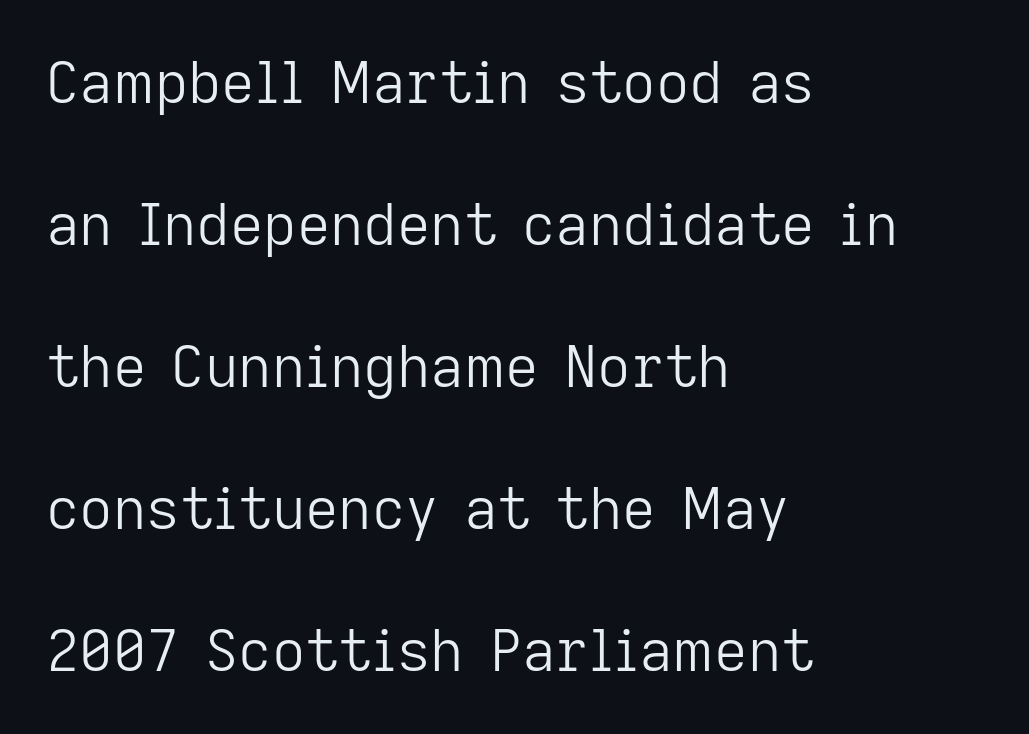
{"serif": "no", "italic": "no", "bold": "no", "weight": "light", "width": "normal", "stroke_contrast": "low", "x_height": "medium", "monospaced": "no", "underline": "no", "align": "left", "line_spacing": "loose", "line_spacing_ratio": 2.45, "letter_spacing": "normal", "letter_spacing_em": 0.0, "glyph_px": 58}
